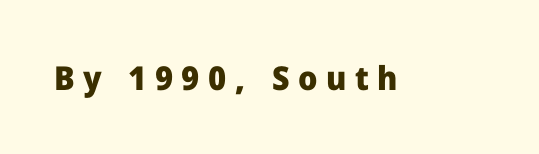
Q: Is the text bold? A: Yes.
Q: Is the text italic (slanted)? A: No, it is upright.
Q: Is the typeface a serif or a sans-serif typeface? A: Sans-serif.
Q: Is the text underlined? A: No.
Q: Is the spacing between letters normal or unusually wide? A: Unusually wide.
Q: Width (condensed, normal, or wide)? A: Normal.
Q: Stroke contrast? A: Low.
Q: x-height? A: Medium.
Q: Monospaced? A: No.
